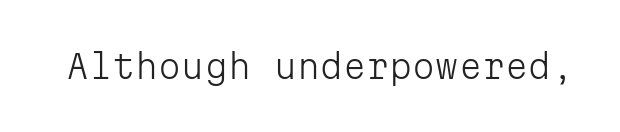
The image shows 33 px light sans-serif type, upright, monospaced; set normal letter spacing, not underlined; low stroke contrast and a medium x-height.
